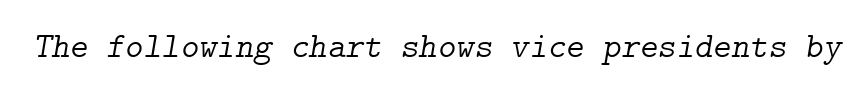
Serifs: yes, visible at the terminals of the letterforms. In terms of posture, this sample is oblique. Descender tails drop into unmarked territory. The font sits on the lighter half of the weight spectrum, regular included. Each word holds together tightly as a unit, with standard inter-letter gaps.
